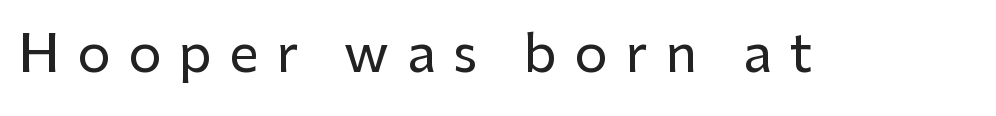
The image shows 52 px sans-serif type, upright; set unusually wide letter spacing (+0.34 em), not underlined; low stroke contrast and a medium x-height.
